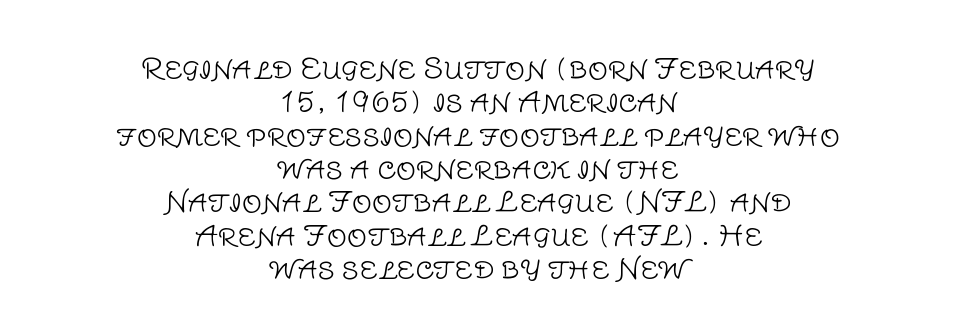
{"serif": "no", "bold": "no", "weight": "light", "width": "normal", "stroke_contrast": "low", "x_height": "large", "monospaced": "no", "underline": "no", "align": "center", "line_spacing_ratio": 1.19, "letter_spacing": "normal", "letter_spacing_em": 0.0, "glyph_px": 28}
